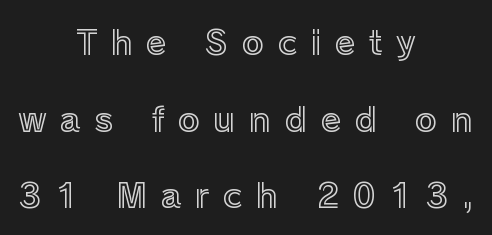
Q: Is the text italic (slanted)? A: No, it is upright.
Q: Is the text underlined? A: No.
Q: How is the paragraph aligned? A: Centered.
Q: Is the spacing between letters normal or unusually wide? A: Unusually wide.
Q: Is the spacing between lines tight, normal or loose? A: Loose.
Q: Width (condensed, normal, or wide)? A: Normal.
Q: x-height? A: Medium.
Q: Monospaced? A: No.
